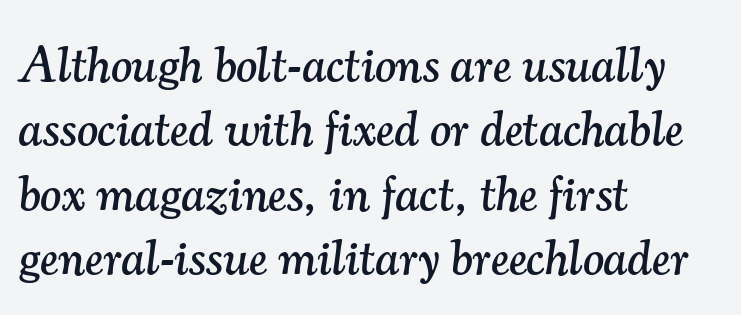
Q: Is the text italic (slanted)? A: Yes, it leans right by about 7 degrees.
Q: Is the typeface a serif or a sans-serif typeface? A: Serif.
Q: Is the text underlined? A: No.
Q: How is the paragraph aligned? A: Left-aligned.
Q: Is the spacing between letters normal or unusually wide? A: Normal.
Q: Is the spacing between lines tight, normal or loose? A: Normal.
Q: Width (condensed, normal, or wide)? A: Normal.
Q: Stroke contrast? A: Medium.
Q: x-height? A: Small.
Q: Monospaced? A: No.
